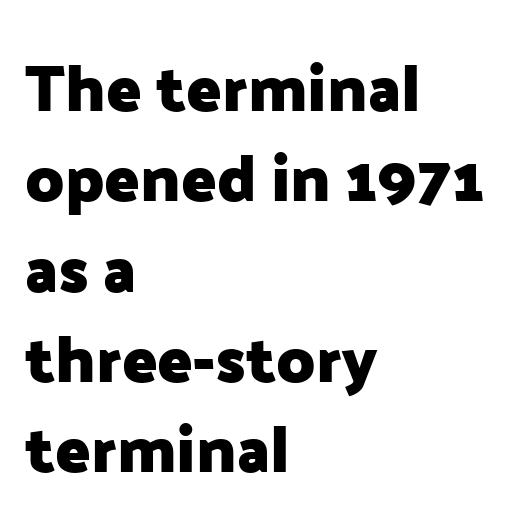
Is the type bold? Yes — the strokes are clearly thick and heavy. The specimen omits any rule beneath the text block's lines. Nope, not italic — everything's standing straight. Look at the tracking — it's just the regular setting, nothing added. A typesetter would call this proportional, since set widths differ per character. Casual observation: everything's shoved over to the left.
